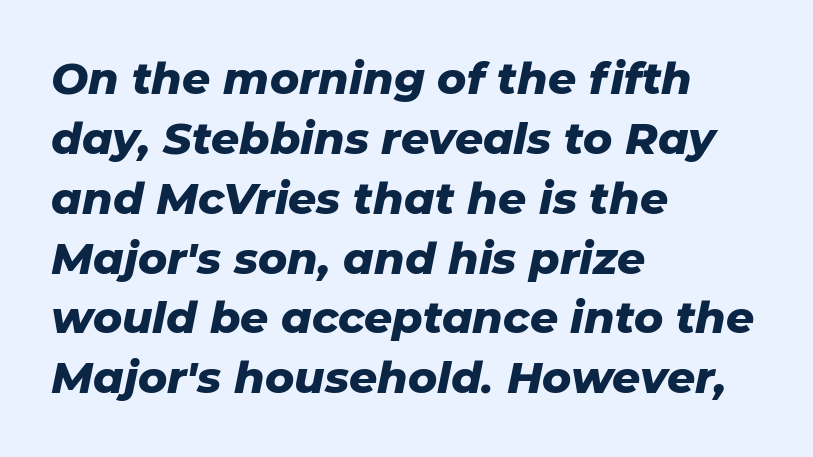
{"italic": "yes", "lean": "right", "slant_degrees": 11, "bold": "yes", "weight": "heavy", "width": "normal", "stroke_contrast": "low", "x_height": "medium", "monospaced": "no", "underline": "no", "align": "left", "line_spacing": "normal", "line_spacing_ratio": 1.36, "letter_spacing": "normal", "letter_spacing_em": 0.0, "glyph_px": 44}
